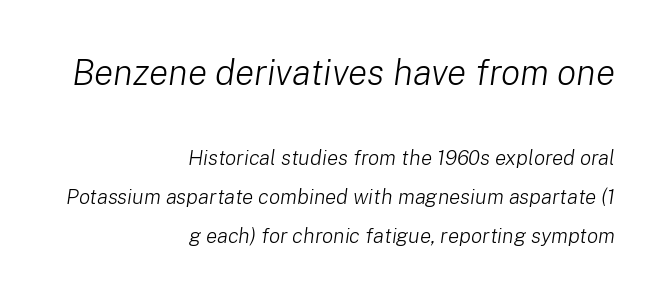
{"italic": "yes", "lean": "right", "slant_degrees": 8, "bold": "no", "weight": "light", "width": "normal", "stroke_contrast": "low", "x_height": "medium", "monospaced": "no", "underline": "no", "align": "right", "line_spacing_ratio": 1.85, "letter_spacing": "normal", "letter_spacing_em": 0.0, "larger_block": "first", "size_ratio": 1.71, "glyph_px": 36}
